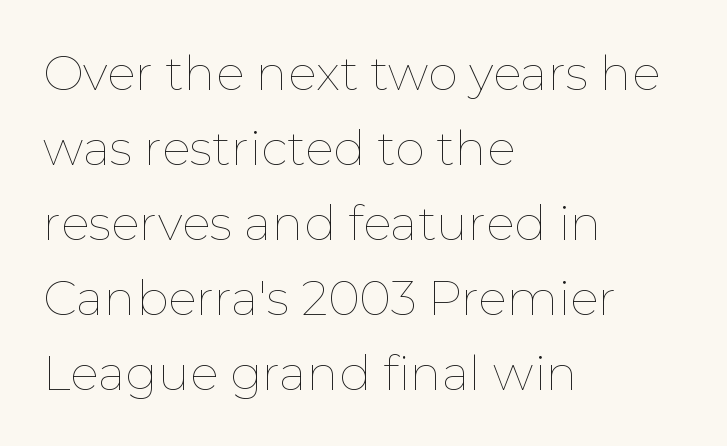
{"italic": "no", "bold": "no", "weight": "thin", "width": "normal", "stroke_contrast": "low", "x_height": "medium", "monospaced": "no", "underline": "no", "align": "left", "line_spacing": "normal", "line_spacing_ratio": 1.56, "letter_spacing": "normal", "letter_spacing_em": 0.0, "glyph_px": 48}
